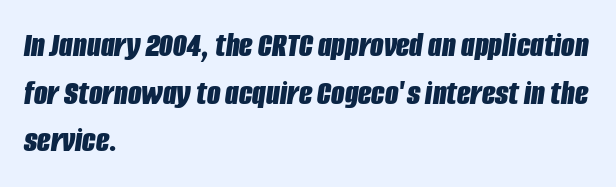
{"italic": "yes", "lean": "right", "slant_degrees": 8, "bold": "yes", "weight": "bold", "width": "condensed", "stroke_contrast": "low", "x_height": "large", "monospaced": "no", "underline": "no", "align": "left", "line_spacing": "normal", "line_spacing_ratio": 1.36, "letter_spacing": "normal", "letter_spacing_em": 0.0, "glyph_px": 35}
